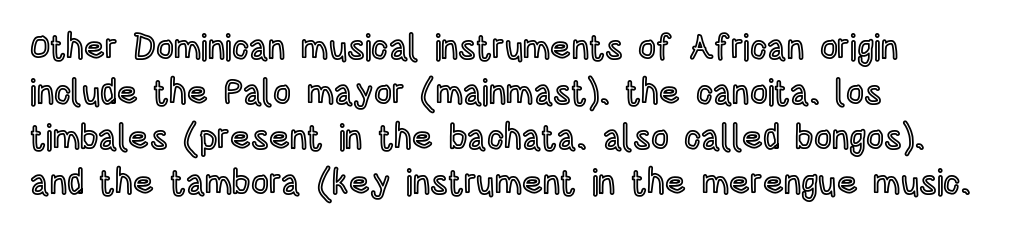
Q: Is the text italic (slanted)? A: No, it is upright.
Q: Is the text underlined? A: No.
Q: How is the paragraph aligned? A: Left-aligned.
Q: Is the spacing between letters normal or unusually wide? A: Normal.
Q: Is the spacing between lines tight, normal or loose? A: Normal.
Q: Width (condensed, normal, or wide)? A: Condensed.
Q: x-height? A: Large.
Q: Monospaced? A: No.
